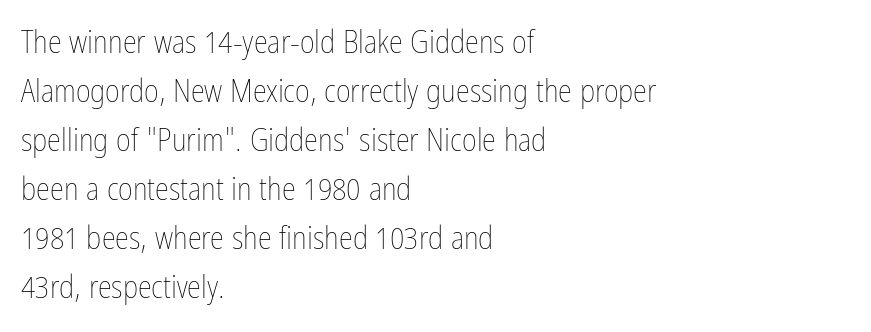
Q: Is the text bold? A: No.
Q: Is the text italic (slanted)? A: No, it is upright.
Q: Is the text underlined? A: No.
Q: How is the paragraph aligned? A: Left-aligned.
Q: Is the spacing between letters normal or unusually wide? A: Normal.
Q: Is the spacing between lines tight, normal or loose? A: Normal.
Q: Width (condensed, normal, or wide)? A: Condensed.
Q: Stroke contrast? A: Low.
Q: x-height? A: Medium.
Q: Monospaced? A: No.
